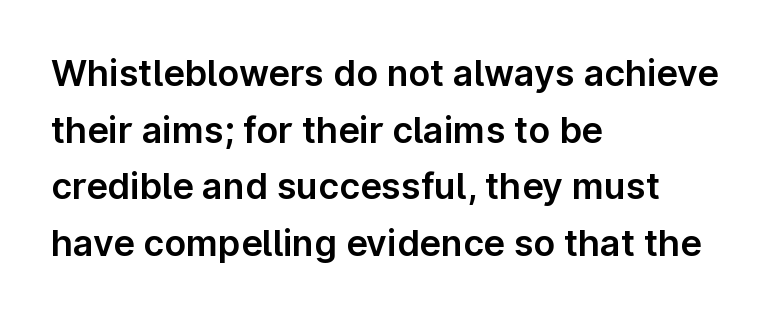
Note the varied advance widths — an 'i' is clearly narrower than an 'm'. The foot of each line stays bare and open. Check where the strokes stop: nothing finishes them off — pure sans. The lettering stays uniformly vertical, giving the passage a roman look. Spacing between characters is what you'd get straight out of the box. Leading matches the norm, producing a regular column.
